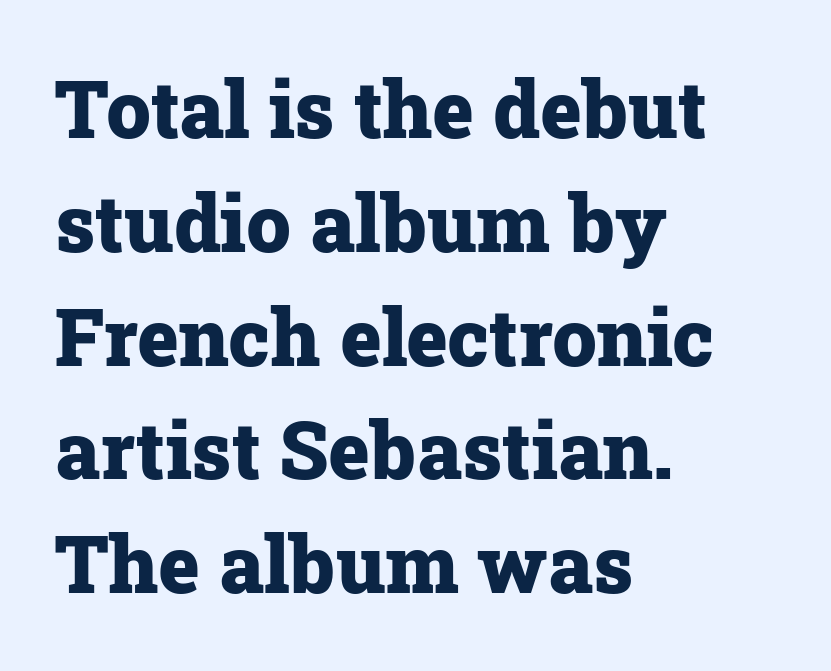
Unlike a clean sans, this face finishes its strokes with serifs. Does the copy run flush right? No — it runs flush left. These lines were composed using upright roman letters. The space between consecutive lines is moderate.
